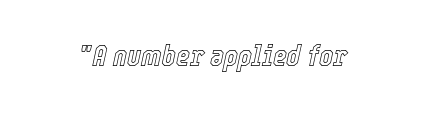
Q: Is the text italic (slanted)? A: Yes, it leans right by about 12 degrees.
Q: Is the text underlined? A: No.
Q: Is the spacing between letters normal or unusually wide? A: Normal.
Q: Width (condensed, normal, or wide)? A: Condensed.
Q: x-height? A: Medium.
Q: Monospaced? A: No.
